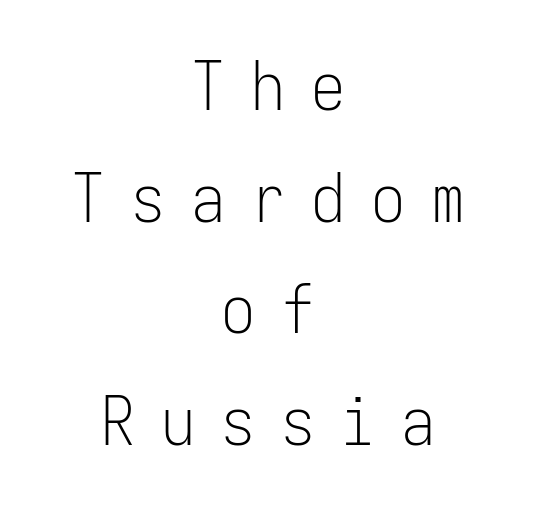
Q: Is the text bold? A: No.
Q: Is the text italic (slanted)? A: No, it is upright.
Q: Is the typeface a serif or a sans-serif typeface? A: Sans-serif.
Q: Is the text underlined? A: No.
Q: How is the paragraph aligned? A: Centered.
Q: Is the spacing between letters normal or unusually wide? A: Unusually wide.
Q: Is the spacing between lines tight, normal or loose? A: Normal.
Q: Width (condensed, normal, or wide)? A: Condensed.
Q: Stroke contrast? A: Low.
Q: x-height? A: Medium.
Q: Monospaced? A: Yes.
